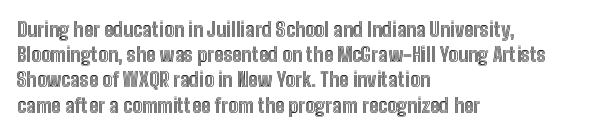
The image shows 20 px text type, upright; set left-aligned, normal line spacing (1.26x), normal letter spacing, not underlined.
